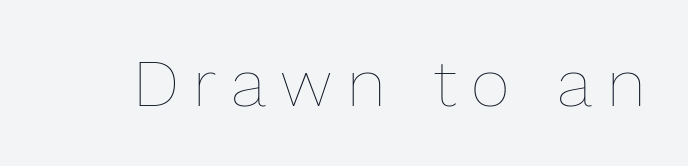
The image shows 67 px thin type, upright; set unusually wide letter spacing (+0.22 em), not underlined; low stroke contrast and a medium x-height.
